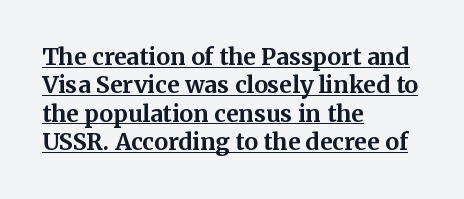
Q: Is the text bold? A: Yes.
Q: Is the text italic (slanted)? A: No, it is upright.
Q: Is the text underlined? A: Yes.
Q: How is the paragraph aligned? A: Left-aligned.
Q: Is the spacing between letters normal or unusually wide? A: Normal.
